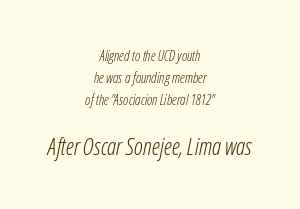
Q: Is the text bold? A: No.
Q: Is the text italic (slanted)? A: Yes, it leans right by about 12 degrees.
Q: Is the text underlined? A: No.
Q: How is the paragraph aligned? A: Centered.
Q: Is the spacing between letters normal or unusually wide? A: Normal.
Q: Is the spacing between lines tight, normal or loose? A: Normal.
Q: Which block of text is set in a larger size, the first (top) or the second (bottom)? A: The second (bottom) one.
